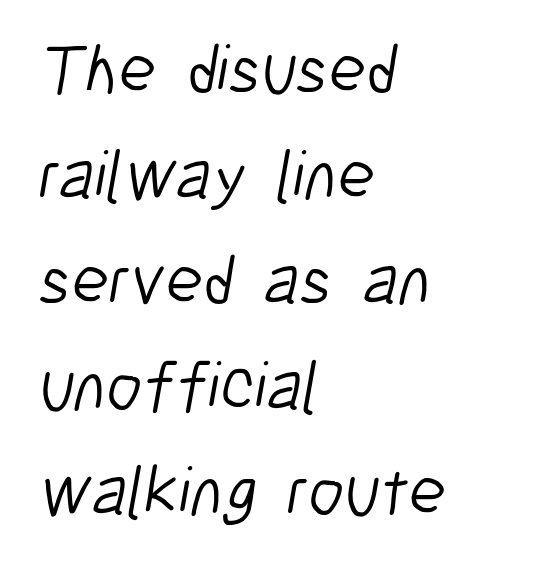
Q: Is the text bold? A: No.
Q: Is the typeface a serif or a sans-serif typeface? A: Sans-serif.
Q: Is the text underlined? A: No.
Q: How is the paragraph aligned? A: Left-aligned.
Q: Is the spacing between letters normal or unusually wide? A: Normal.
Q: Is the spacing between lines tight, normal or loose? A: Normal.
Q: Width (condensed, normal, or wide)? A: Condensed.
Q: Stroke contrast? A: Low.
Q: x-height? A: Medium.
Q: Monospaced? A: No.
